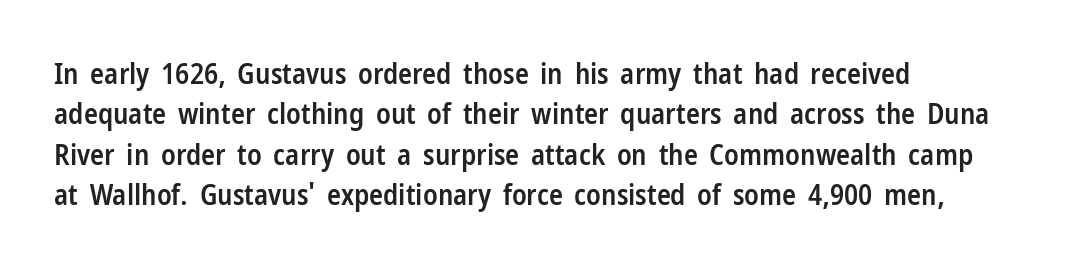
The image shows 29 px semibold, condensed sans-serif type, upright; set left-aligned, normal line spacing (1.39x), normal letter spacing, not underlined; low stroke contrast and a medium x-height.
